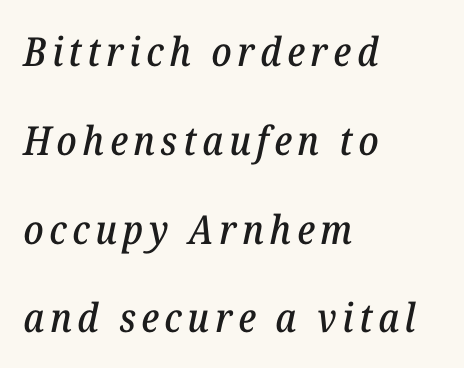
The image shows 40 px serif type, italic (leaning right); set left-aligned, loose line spacing (2.22x), not underlined; low stroke contrast and a medium x-height.
